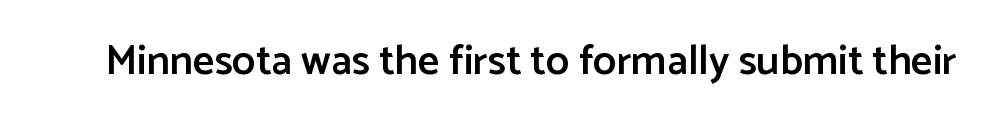
The typesetting leans somewhat heavy: a semibold. How are the letters spaced? Ordinarily, with no added tracking. These lines are rendered in a variable-pitch font. The gap between lines stays unmarked. Does the type have serifs? No, each stem ends abruptly.
